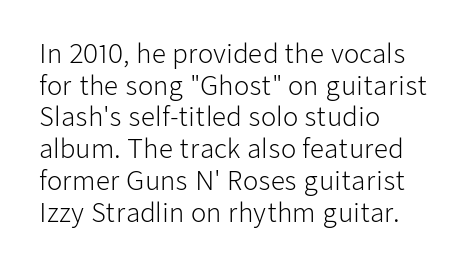
The characters are drawn with everyday or finer stroke widths. The string is rendered with underlining switched off. Leading matches the norm, producing a regular column. This sample uses plain, unmodified letter spacing.
